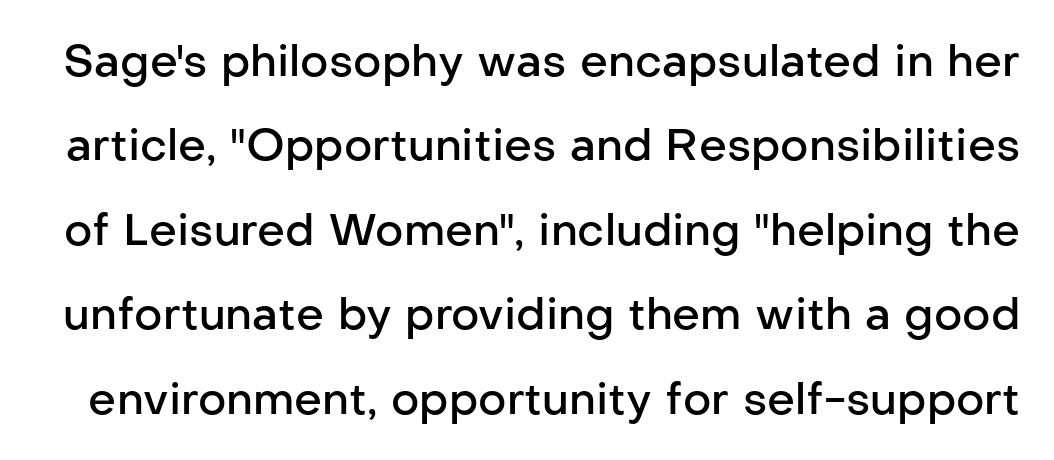
{"serif": "no", "italic": "no", "bold": "semi", "weight": "semibold", "width": "normal", "stroke_contrast": "low", "x_height": "medium", "monospaced": "no", "underline": "no", "line_spacing": "loose", "line_spacing_ratio": 1.92, "letter_spacing": "normal", "letter_spacing_em": 0.0, "glyph_px": 44}
